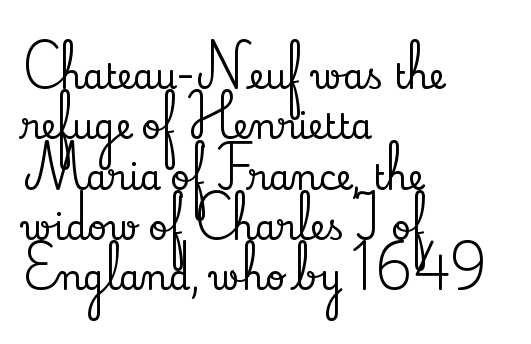
{"serif": "yes", "italic": "no", "width": "normal", "stroke_contrast": "low", "x_height": "small", "monospaced": "no", "underline": "no", "align": "left", "line_spacing": "normal", "line_spacing_ratio": 1.48, "letter_spacing": "normal", "letter_spacing_em": 0.0, "glyph_px": 34}
